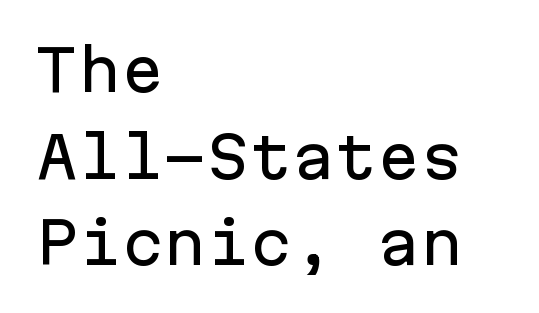
{"serif": "no", "italic": "no", "width": "normal", "stroke_contrast": "low", "x_height": "medium", "monospaced": "yes", "underline": "no", "align": "left", "line_spacing": "normal", "line_spacing_ratio": 1.52, "letter_spacing": "normal", "letter_spacing_em": 0.0, "glyph_px": 57}
